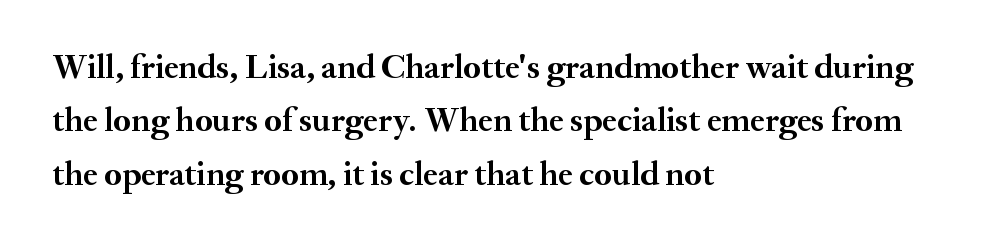
{"serif": "yes", "italic": "no", "bold": "yes", "weight": "semibold", "width": "normal", "stroke_contrast": "medium", "x_height": "small", "monospaced": "no", "underline": "no", "align": "left", "line_spacing": "normal", "line_spacing_ratio": 1.57, "letter_spacing": "normal", "letter_spacing_em": 0.0, "glyph_px": 34}
